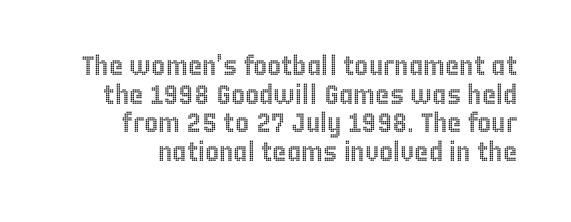
The image shows 27 px text type, upright; set tight line spacing (1.06x), normal letter spacing, not underlined.
